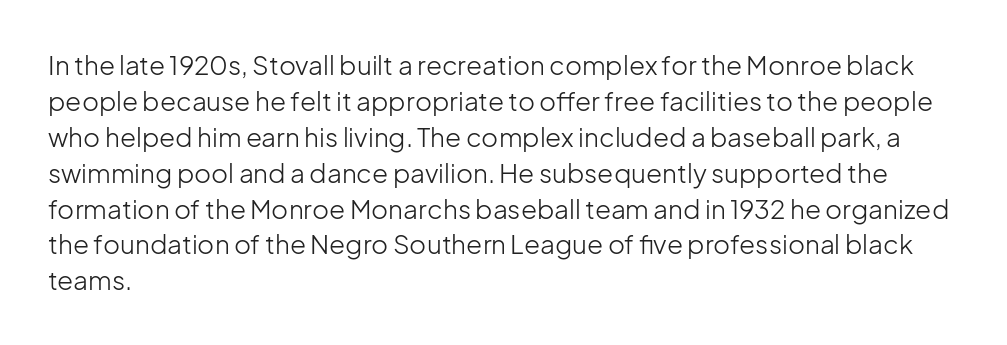
The image shows 26 px text type, upright; set left-aligned, normal line spacing (1.38x), normal letter spacing, not underlined.
